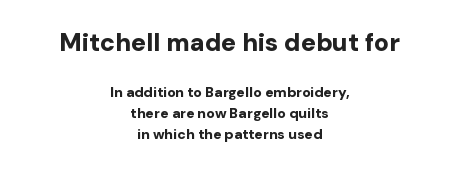
Nobody touched the tracking dial on this one. The leading is moderate, giving the passage an even texture. Underline: absent. Short and long lines alike share a common midpoint.
